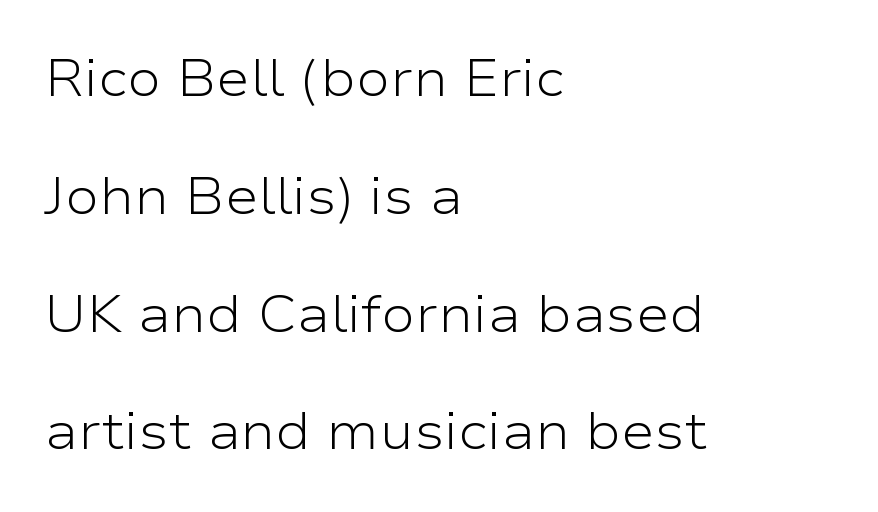
{"serif": "no", "italic": "no", "bold": "no", "weight": "light", "width": "wide", "stroke_contrast": "low", "x_height": "medium", "monospaced": "no", "underline": "no", "align": "left", "line_spacing": "loose", "line_spacing_ratio": 2.31, "letter_spacing": "normal", "letter_spacing_em": 0.0, "glyph_px": 51}
